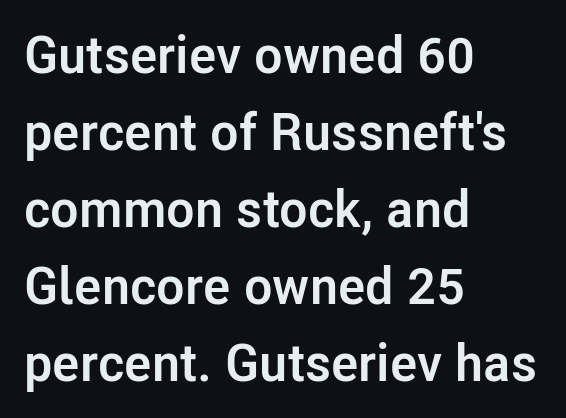
The image shows 52 px semibold sans-serif type, upright; set left-aligned, normal line spacing (1.48x), normal letter spacing, not underlined; low stroke contrast and a medium x-height.
